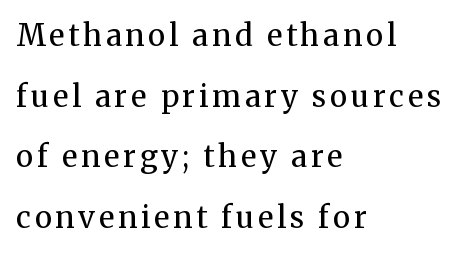
{"serif": "yes", "italic": "no", "bold": "no", "weight": "regular", "width": "normal", "stroke_contrast": "medium", "x_height": "medium", "monospaced": "no", "underline": "no", "align": "left", "line_spacing": "loose", "line_spacing_ratio": 2.02, "glyph_px": 30}
